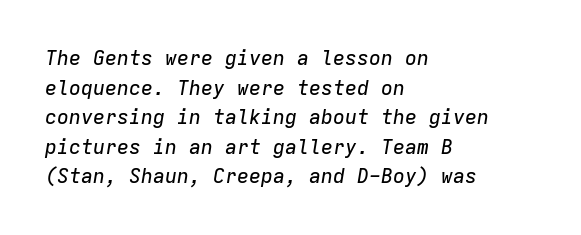
The image shows 20 px text type, italic (leaning right); set left-aligned, normal line spacing (1.48x), normal letter spacing, not underlined.
